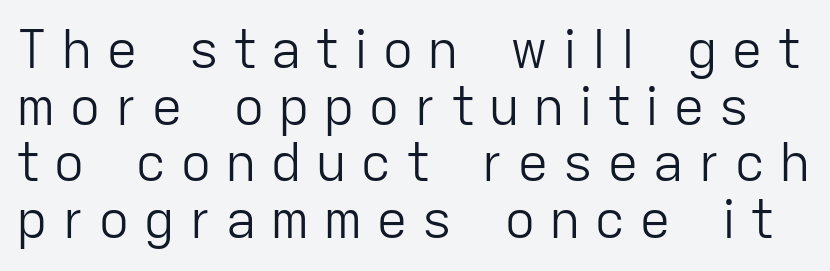
A typesetter would mark this as roman, not italic. Baseline-to-baseline distance is barely more than the letter height. A clean baseline with only descenders dipping below it. Students, note that the glyphs here are deliberately spaced far apart. The weight would be labelled regular, book, light, or lighter still. I'd call this a sans setting — the letters go barefoot.
